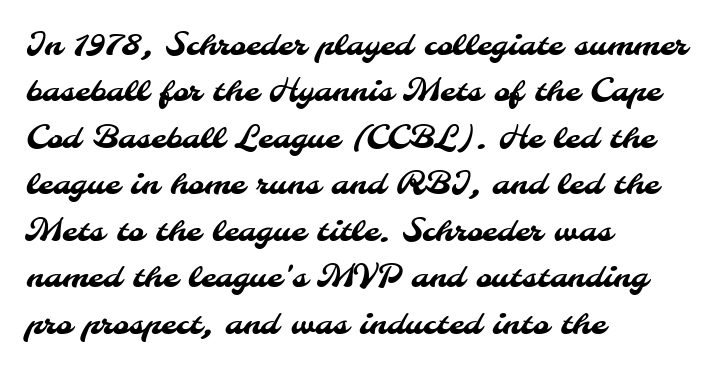
Q: Is the typeface a serif or a sans-serif typeface? A: Sans-serif.
Q: Is the text underlined? A: No.
Q: How is the paragraph aligned? A: Left-aligned.
Q: Is the spacing between letters normal or unusually wide? A: Normal.
Q: Is the spacing between lines tight, normal or loose? A: Normal.
Q: Width (condensed, normal, or wide)? A: Normal.
Q: Stroke contrast? A: Medium.
Q: x-height? A: Small.
Q: Monospaced? A: No.
